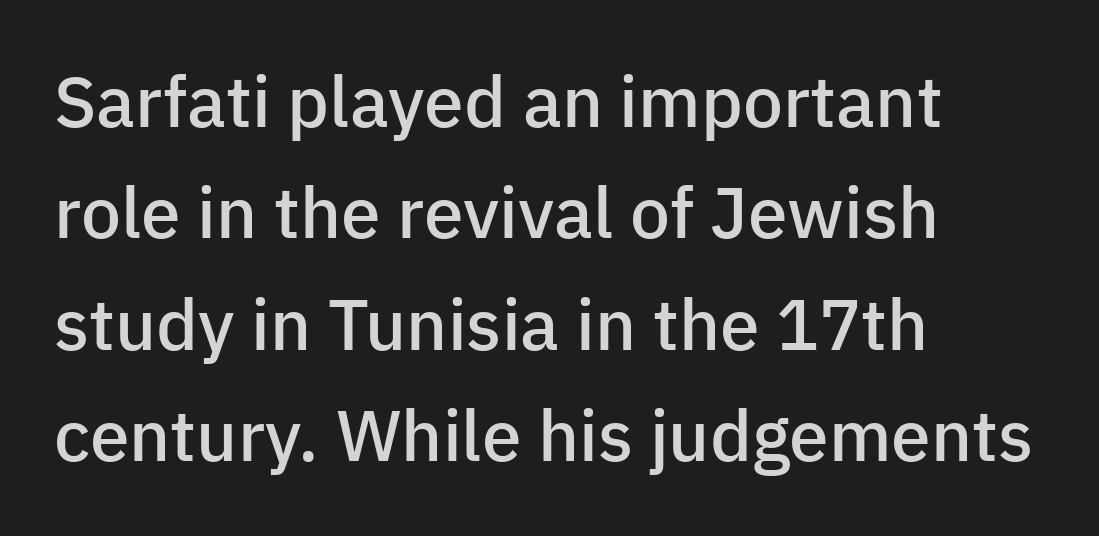
Q: Is the text bold? A: Semi-bold.
Q: Is the text italic (slanted)? A: No, it is upright.
Q: Is the typeface a serif or a sans-serif typeface? A: Sans-serif.
Q: Is the text underlined? A: No.
Q: How is the paragraph aligned? A: Left-aligned.
Q: Is the spacing between letters normal or unusually wide? A: Normal.
Q: Is the spacing between lines tight, normal or loose? A: Normal.
Q: Width (condensed, normal, or wide)? A: Normal.
Q: Stroke contrast? A: Low.
Q: x-height? A: Medium.
Q: Monospaced? A: No.
